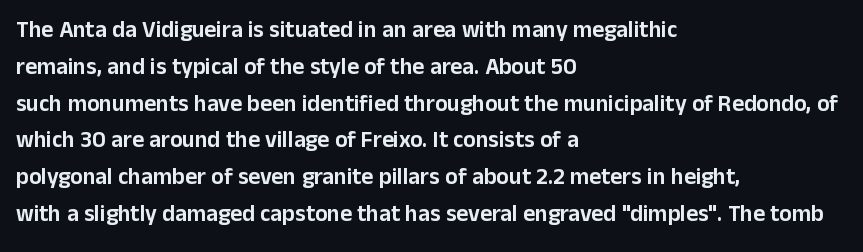
The image shows 23 px text type, upright; set left-aligned, normal line spacing (1.6x), normal letter spacing, not underlined.
